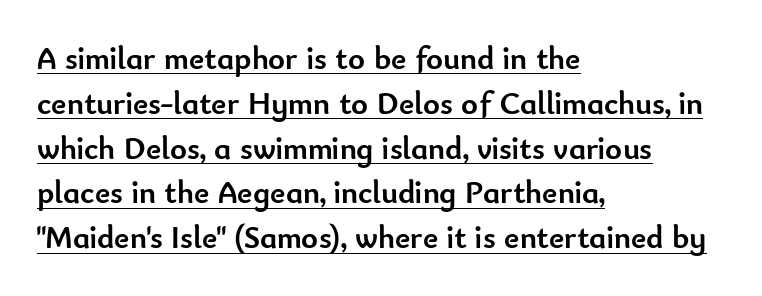
{"serif": "no", "italic": "no", "bold": "yes", "weight": "semibold", "width": "normal", "stroke_contrast": "low", "x_height": "small", "monospaced": "no", "underline": "yes", "align": "left", "line_spacing": "normal", "line_spacing_ratio": 1.4, "letter_spacing": "normal", "letter_spacing_em": 0.0, "glyph_px": 32}
